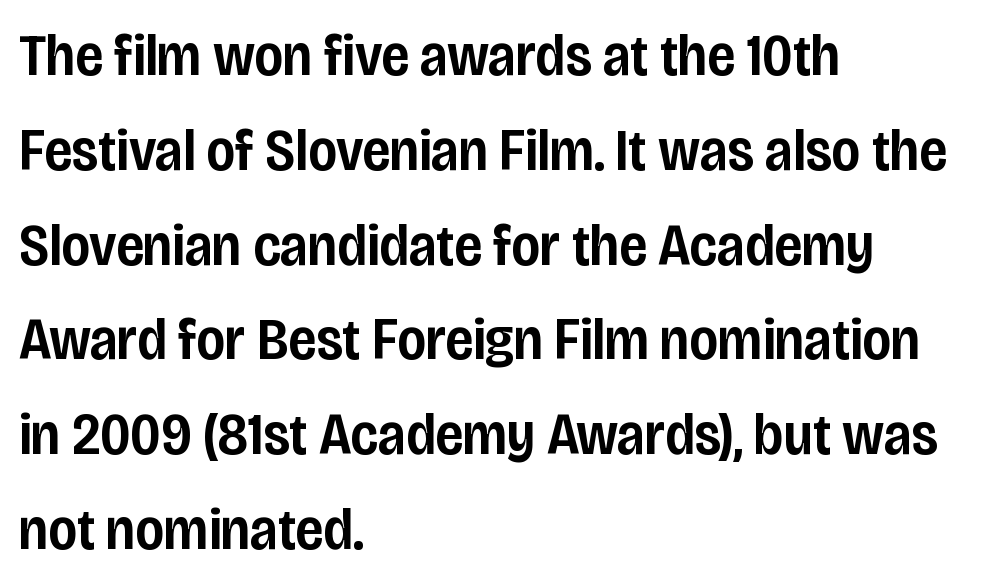
Q: Is the text bold? A: Semi-bold.
Q: Is the text italic (slanted)? A: No, it is upright.
Q: Is the typeface a serif or a sans-serif typeface? A: Sans-serif.
Q: Is the text underlined? A: No.
Q: How is the paragraph aligned? A: Left-aligned.
Q: Is the spacing between letters normal or unusually wide? A: Normal.
Q: Is the spacing between lines tight, normal or loose? A: Normal.
Q: Width (condensed, normal, or wide)? A: Condensed.
Q: Stroke contrast? A: Low.
Q: x-height? A: Large.
Q: Monospaced? A: No.
